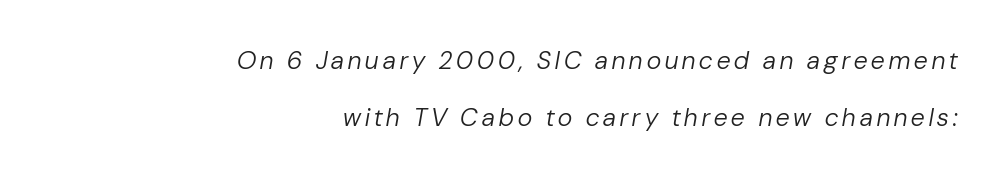
{"italic": "yes", "lean": "right", "slant_degrees": 10, "bold": "no", "underline": "no", "align": "right", "line_spacing": "loose", "line_spacing_ratio": 2.28, "glyph_px": 25}
